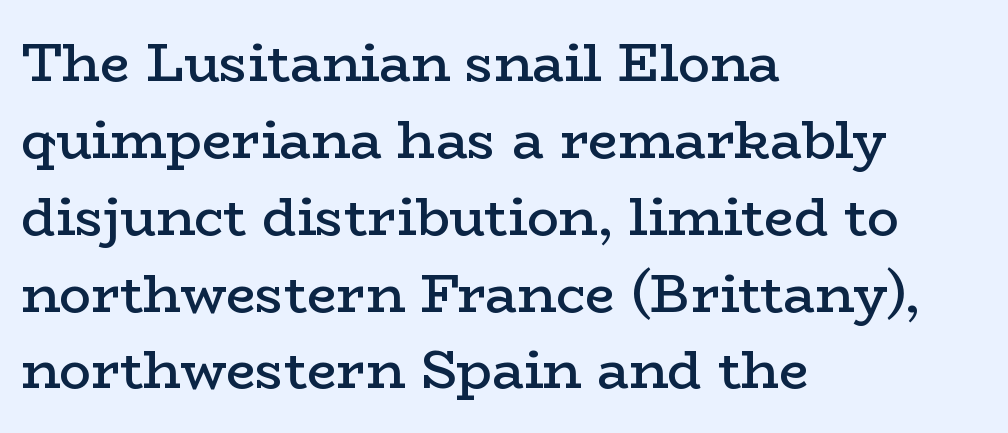
Baseline-to-baseline distance is the conventional proportion of letter height. This sample uses an upright cut, with every glyph sitting square on the baseline. A fair bit of extra ink — the face is semibold, not bold. In CSS terms this would be text-align: left. Any mark beneath the type? The region is blank.
